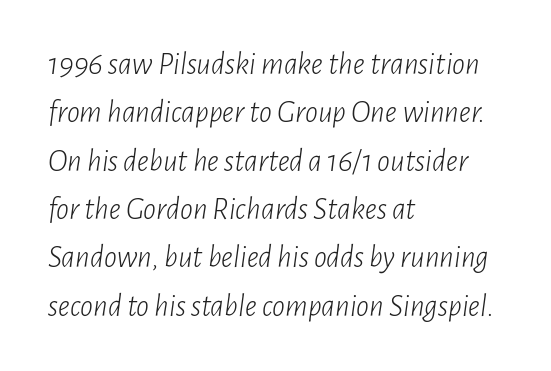
{"italic": "yes", "lean": "right", "slant_degrees": 7, "bold": "no", "weight": "light", "width": "condensed", "stroke_contrast": "low", "x_height": "medium", "monospaced": "no", "underline": "no", "align": "left", "line_spacing": "normal", "line_spacing_ratio": 1.51, "letter_spacing": "normal", "letter_spacing_em": 0.0, "glyph_px": 32}
